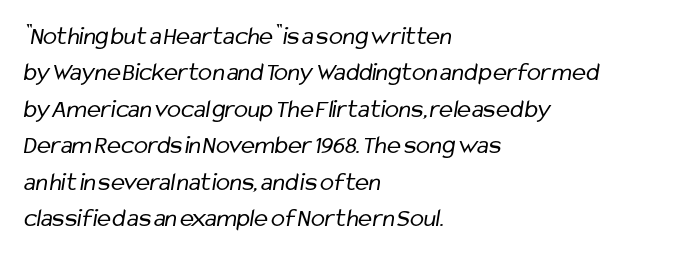
Q: Is the text bold? A: No.
Q: Is the text underlined? A: No.
Q: How is the paragraph aligned? A: Left-aligned.
Q: Is the spacing between letters normal or unusually wide? A: Normal.
Q: Is the spacing between lines tight, normal or loose? A: Normal.
